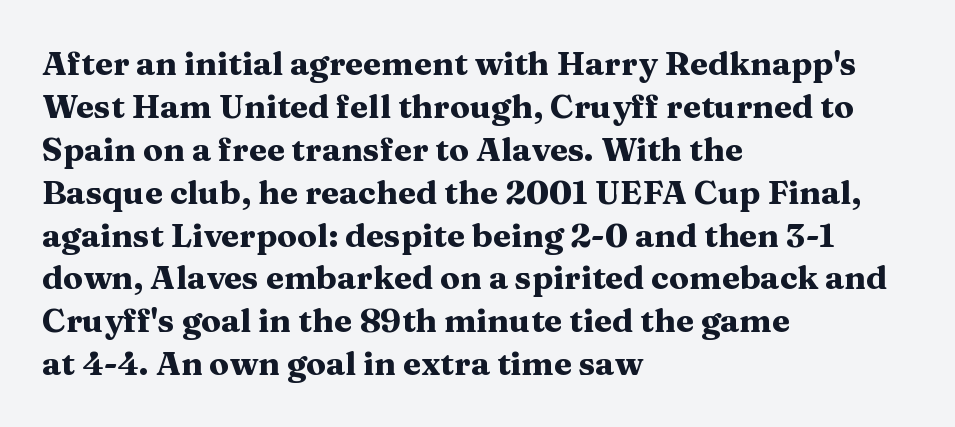
{"serif": "yes", "italic": "no", "bold": "yes", "weight": "heavy", "width": "wide", "stroke_contrast": "medium", "x_height": "medium", "monospaced": "no", "underline": "no", "align": "left", "line_spacing": "normal", "line_spacing_ratio": 1.3, "letter_spacing": "normal", "letter_spacing_em": 0.0, "glyph_px": 33}
